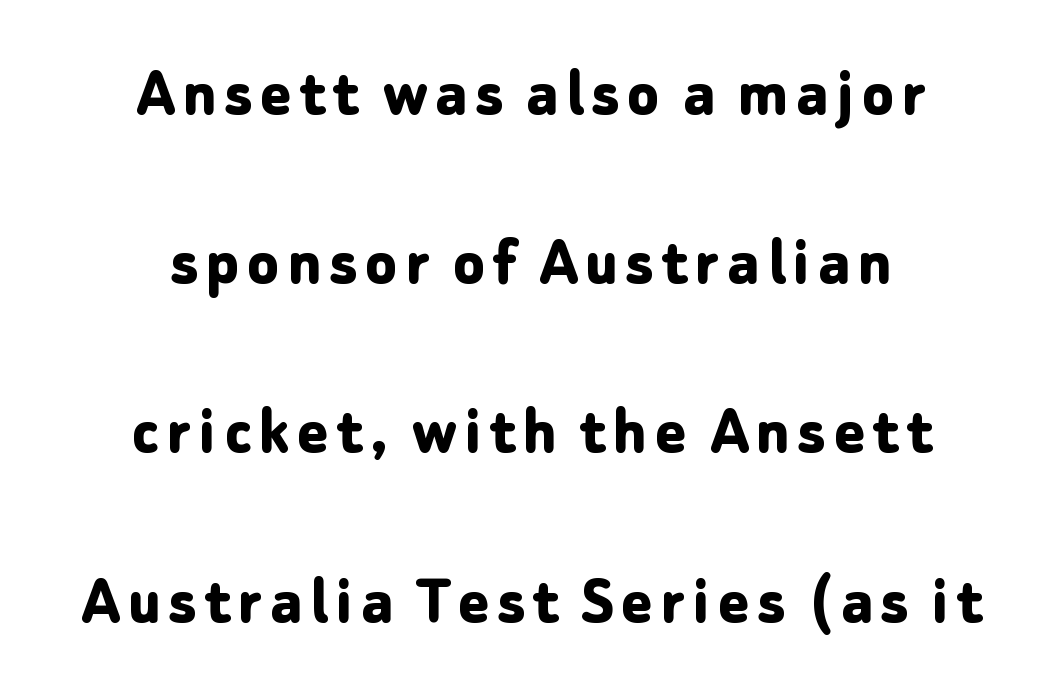
Q: Is the text bold? A: Yes.
Q: Is the text italic (slanted)? A: No, it is upright.
Q: Is the typeface a serif or a sans-serif typeface? A: Sans-serif.
Q: Is the text underlined? A: No.
Q: How is the paragraph aligned? A: Centered.
Q: Is the spacing between lines tight, normal or loose? A: Loose.
Q: Width (condensed, normal, or wide)? A: Normal.
Q: Stroke contrast? A: Low.
Q: x-height? A: Medium.
Q: Monospaced? A: No.
